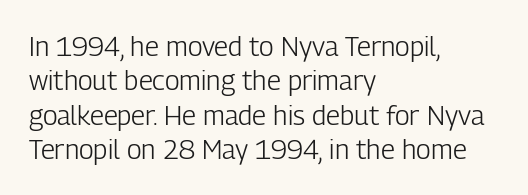
Q: Is the text bold? A: No.
Q: Is the text italic (slanted)? A: No, it is upright.
Q: Is the text underlined? A: No.
Q: How is the paragraph aligned? A: Left-aligned.
Q: Is the spacing between letters normal or unusually wide? A: Normal.
Q: Is the spacing between lines tight, normal or loose? A: Normal.
